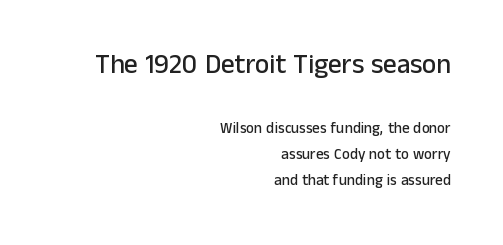
{"italic": "no", "underline": "no", "align": "right", "line_spacing_ratio": 1.75, "letter_spacing": "normal", "letter_spacing_em": 0.0, "larger_block": "first", "size_ratio": 1.8, "glyph_px": 27}
